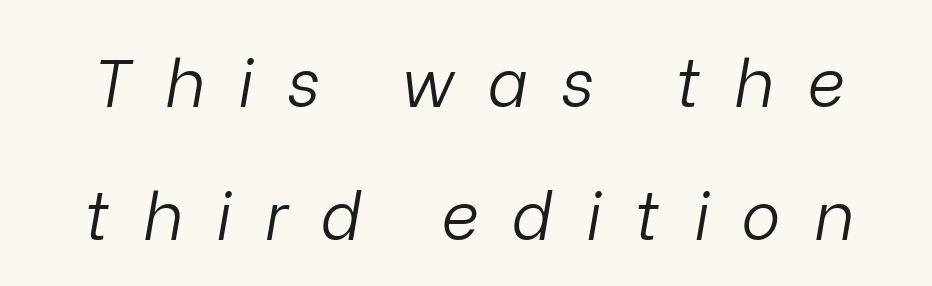
{"italic": "yes", "lean": "right", "slant_degrees": 9, "bold": "no", "weight": "light", "width": "normal", "stroke_contrast": "low", "x_height": "medium", "monospaced": "no", "underline": "no", "line_spacing": "loose", "line_spacing_ratio": 2.01, "letter_spacing": "wide", "letter_spacing_em": 0.5, "glyph_px": 66}
